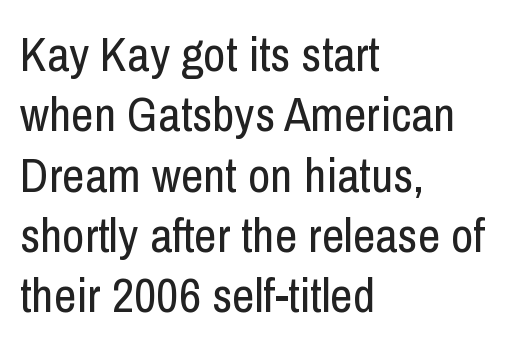
{"serif": "no", "italic": "no", "bold": "no", "weight": "regular", "width": "condensed", "stroke_contrast": "low", "x_height": "medium", "monospaced": "no", "underline": "no", "align": "left", "line_spacing_ratio": 1.23, "letter_spacing": "normal", "letter_spacing_em": 0.0, "glyph_px": 49}
